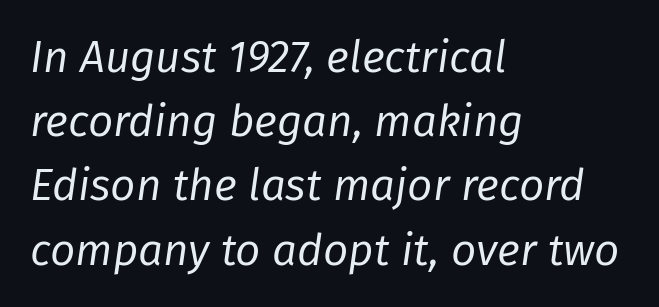
The image shows 44 px regular-weight type, italic (leaning right); set left-aligned, normal line spacing (1.46x), normal letter spacing, not underlined; low stroke contrast and a medium x-height.
